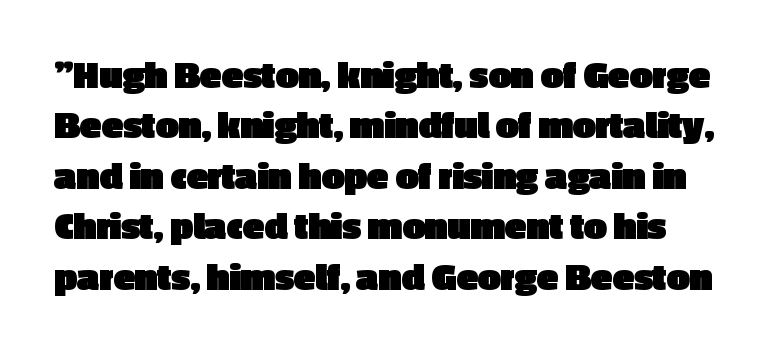
{"serif": "no", "italic": "no", "bold": "yes", "weight": "heavy", "width": "normal", "x_height": "medium", "monospaced": "no", "underline": "no", "line_spacing": "normal", "line_spacing_ratio": 1.26, "letter_spacing": "normal", "letter_spacing_em": 0.0, "glyph_px": 40}
